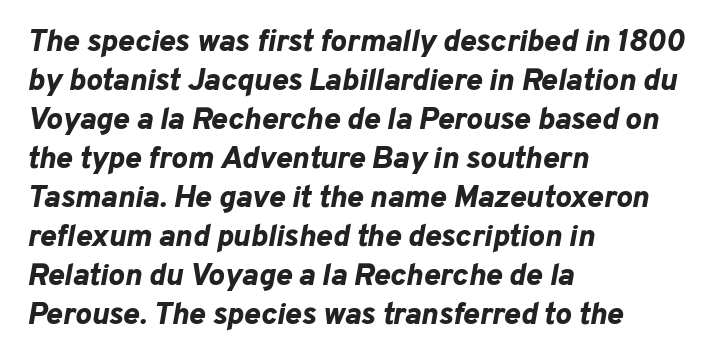
If you drew a ruler down the left edge, every line would touch it. Students, observe: this is what conventionally led text looks like. Every character sits at an angle, as italics do. How heavy is the stroke? Heavy — this is a bold.
